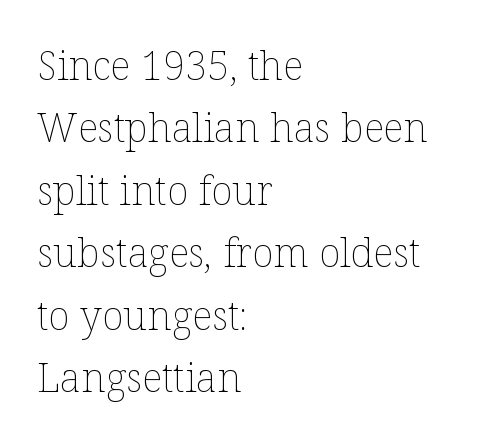
If you drew a ruler down the left edge, every line would touch it. Words appear dense and cohesive because spacing is normal. Only glyphs here, with clear space below each row. Is the stroke heavy? The answer is a plain regular-or-lighter. Ascenders rise straight up at ninety degrees.
